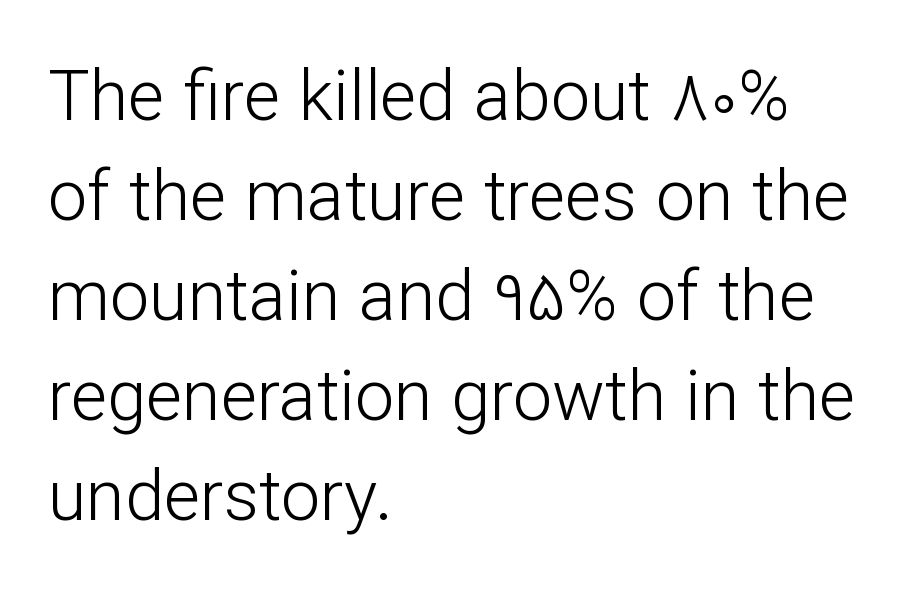
This rendering employs a face without finishing strokes, i.e., a sans-serif. Is the stroke heavy? The answer is a plain regular-or-lighter. This rendering leaves character spacing at its baseline value. These lines are rendered in a variable-pitch font.
